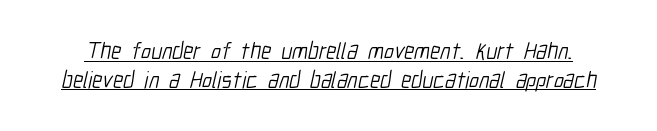
{"bold": "no", "underline": "yes", "line_spacing_ratio": 1.24, "letter_spacing": "normal", "letter_spacing_em": 0.0, "glyph_px": 23}
